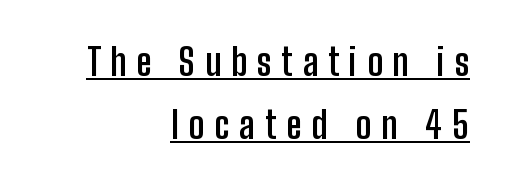
Q: Is the text bold? A: Yes.
Q: Is the text italic (slanted)? A: No, it is upright.
Q: Is the typeface a serif or a sans-serif typeface? A: Sans-serif.
Q: Is the text underlined? A: Yes.
Q: How is the paragraph aligned? A: Right-aligned.
Q: Is the spacing between letters normal or unusually wide? A: Unusually wide.
Q: Is the spacing between lines tight, normal or loose? A: Normal.
Q: Width (condensed, normal, or wide)? A: Condensed.
Q: Stroke contrast? A: Low.
Q: x-height? A: Medium.
Q: Monospaced? A: No.
